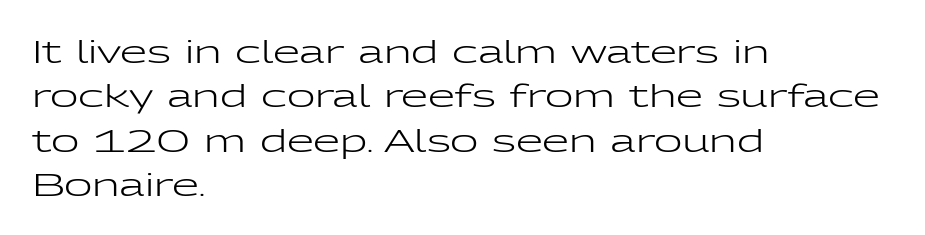
{"serif": "no", "italic": "no", "bold": "no", "weight": "regular", "width": "wide", "stroke_contrast": "low", "x_height": "medium", "monospaced": "no", "underline": "no", "align": "left", "line_spacing": "normal", "line_spacing_ratio": 1.43, "letter_spacing": "normal", "letter_spacing_em": 0.0, "glyph_px": 31}
